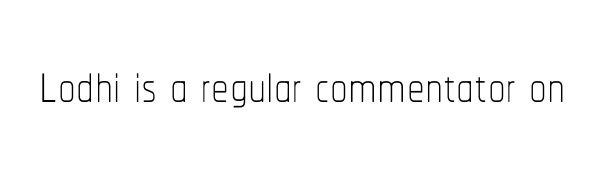
No extra tracking has been applied to these lines. This rendering features lettering with no underline. Compared with a typical body face, this is equally light or lighter still. The passage shown is typed in a proportional face where columns would drift.
